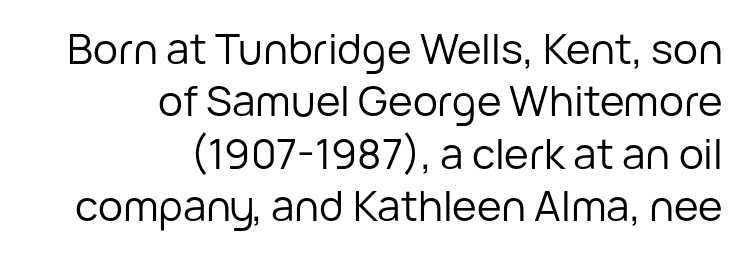
{"serif": "no", "italic": "no", "bold": "no", "weight": "regular", "width": "normal", "stroke_contrast": "low", "x_height": "medium", "monospaced": "no", "underline": "no", "align": "right", "line_spacing": "normal", "line_spacing_ratio": 1.25, "letter_spacing": "normal", "letter_spacing_em": 0.0, "glyph_px": 42}
